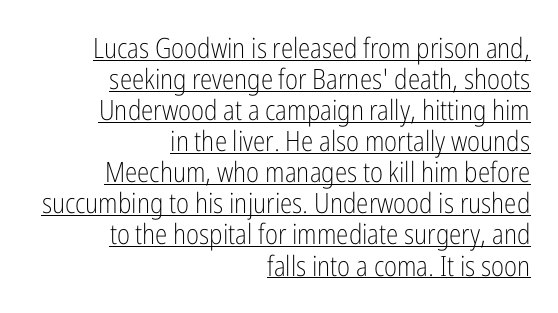
This is underlined copy, the kind a proofreader might mark for attention. These lines were composed using upright roman letters. Unbolded letterforms with no extra heft. The rendering uses natural spacing where letterforms have individual widths.
